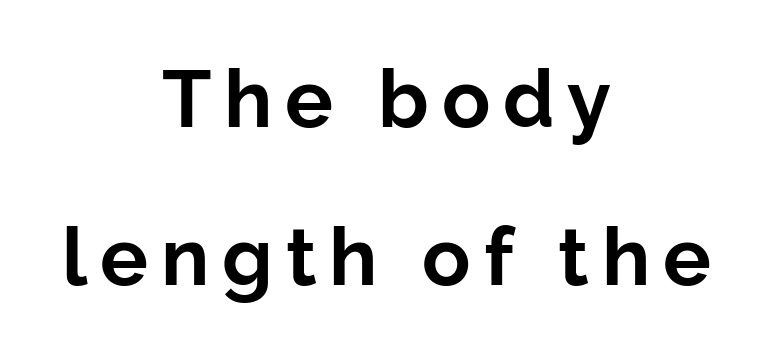
Q: Is the text bold? A: Yes.
Q: Is the text italic (slanted)? A: No, it is upright.
Q: Is the typeface a serif or a sans-serif typeface? A: Sans-serif.
Q: Is the text underlined? A: No.
Q: How is the paragraph aligned? A: Centered.
Q: Is the spacing between lines tight, normal or loose? A: Loose.
Q: Width (condensed, normal, or wide)? A: Normal.
Q: Stroke contrast? A: Low.
Q: x-height? A: Medium.
Q: Monospaced? A: No.
